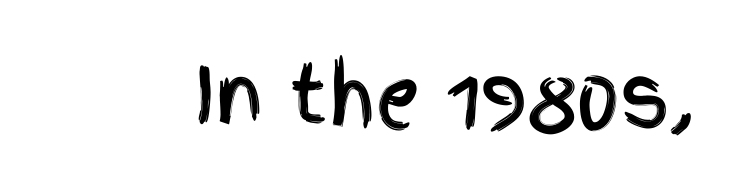
{"serif": "no", "italic": "no", "width": "condensed", "x_height": "large", "monospaced": "no", "underline": "no", "letter_spacing": "normal", "letter_spacing_em": 0.0, "glyph_px": 78}
